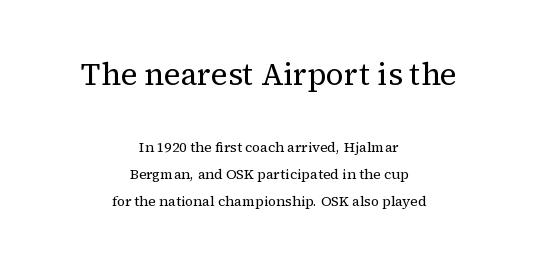
The image shows 31 px regular-weight serif type, upright; set centered, loose line spacing (1.93x), normal letter spacing, not underlined; the first (top) block is 2.21x larger; medium stroke contrast and a medium x-height.
